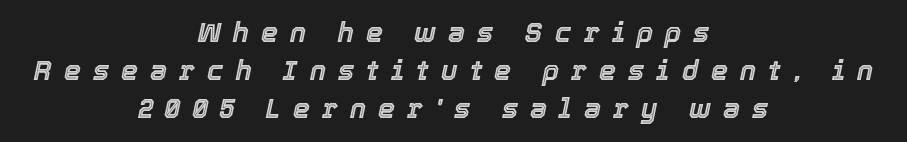
The letters are spread apart with noticeably loose tracking. Casual observation: everything's sitting right in the middle. A typesetter would call this leading conventional body-copy spacing. The text carries the slant typical of an italic or oblique font. Rule under the text: the space is simply empty.
